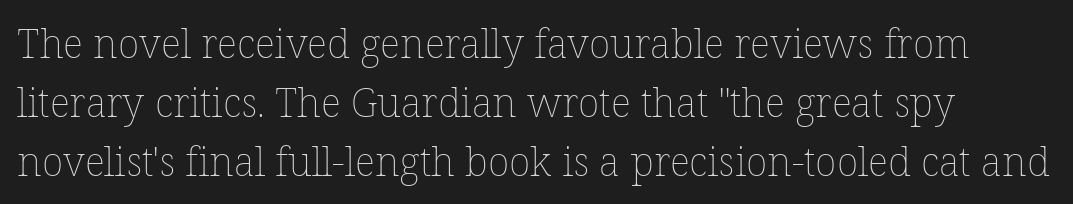
Q: Is the text bold? A: No.
Q: Is the text italic (slanted)? A: No, it is upright.
Q: Is the text underlined? A: No.
Q: Is the spacing between letters normal or unusually wide? A: Normal.
Q: Is the spacing between lines tight, normal or loose? A: Normal.
Q: Width (condensed, normal, or wide)? A: Normal.
Q: Stroke contrast? A: Low.
Q: x-height? A: Medium.
Q: Monospaced? A: No.
